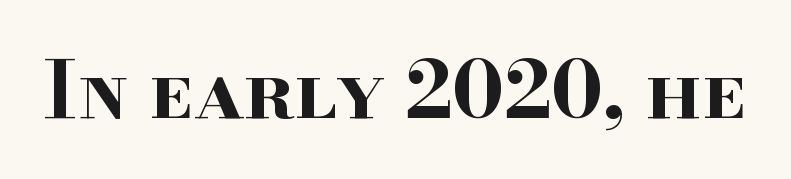
Tracking value appears to be zero — textbook default spacing. Check where the strokes stop: tiny serifs finish them off. Posture: upright roman. Each letter keeps its own natural width here, so spacing adapts to shape. You'd pick this weight for a headline — it's a proper bold.
